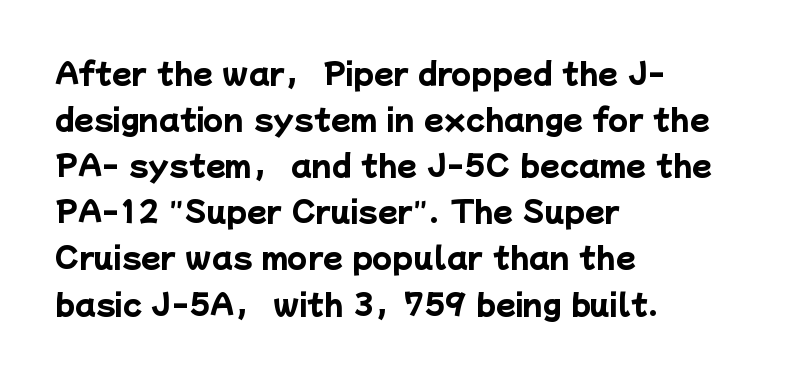
What kind of face is this? One without serifs — a sans. One-word summary of the alignment: left. Spacing verdict: proportional, widths tailored to each character. In terms of leading, this rendering sits right in the middle. A dark, heavy texture on the line: the type is bold. Letter spacing: default.
